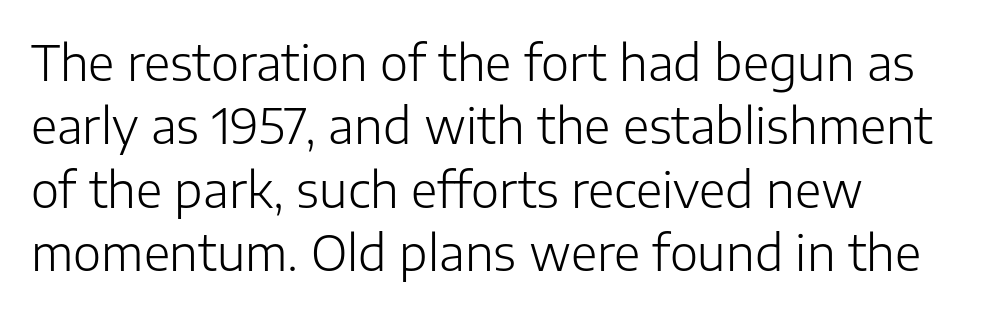
Q: Is the text bold? A: No.
Q: Is the text italic (slanted)? A: No, it is upright.
Q: Is the typeface a serif or a sans-serif typeface? A: Sans-serif.
Q: Is the text underlined? A: No.
Q: How is the paragraph aligned? A: Left-aligned.
Q: Is the spacing between letters normal or unusually wide? A: Normal.
Q: Is the spacing between lines tight, normal or loose? A: Normal.
Q: Width (condensed, normal, or wide)? A: Normal.
Q: Stroke contrast? A: Low.
Q: x-height? A: Medium.
Q: Monospaced? A: No.
